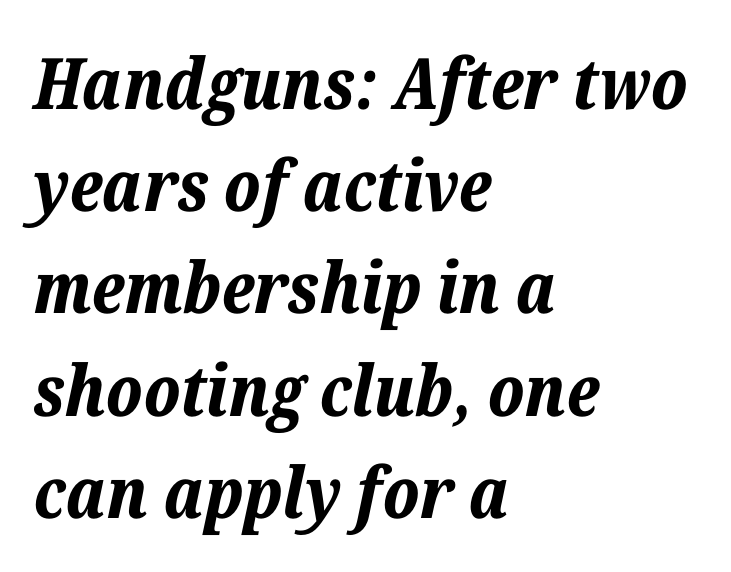
Q: Is the text bold? A: Yes.
Q: Is the text italic (slanted)? A: Yes, it leans right by about 12 degrees.
Q: Is the text underlined? A: No.
Q: How is the paragraph aligned? A: Left-aligned.
Q: Is the spacing between letters normal or unusually wide? A: Normal.
Q: Is the spacing between lines tight, normal or loose? A: Normal.
Q: Width (condensed, normal, or wide)? A: Normal.
Q: Stroke contrast? A: Low.
Q: x-height? A: Medium.
Q: Monospaced? A: No.
